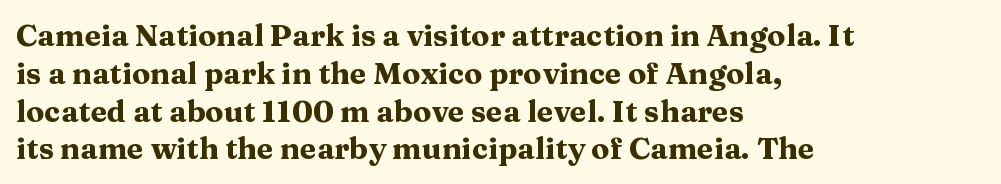
{"serif": "yes", "italic": "no", "bold": "yes", "weight": "heavy", "width": "wide", "stroke_contrast": "medium", "x_height": "medium", "monospaced": "no", "underline": "no", "align": "left", "line_spacing": "normal", "line_spacing_ratio": 1.26, "letter_spacing": "normal", "letter_spacing_em": 0.0, "glyph_px": 30}
